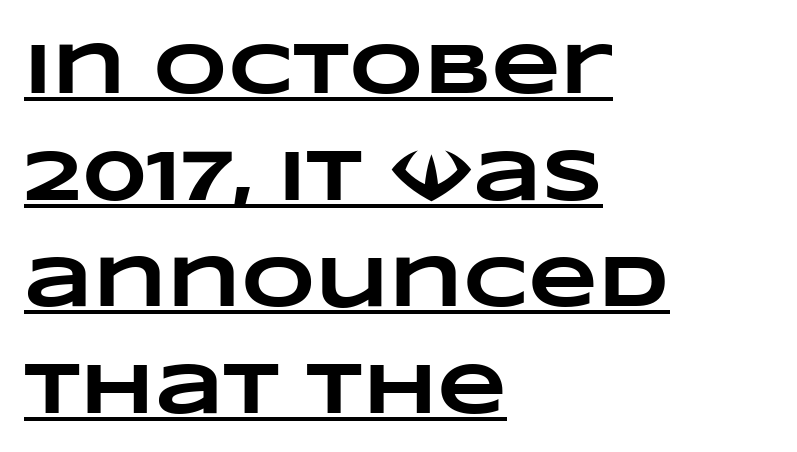
{"bold": "yes", "weight": "heavy", "width": "wide", "stroke_contrast": "low", "x_height": "large", "monospaced": "no", "underline": "yes", "align": "left", "line_spacing": "normal", "line_spacing_ratio": 1.48, "letter_spacing": "normal", "letter_spacing_em": 0.0, "glyph_px": 72}
